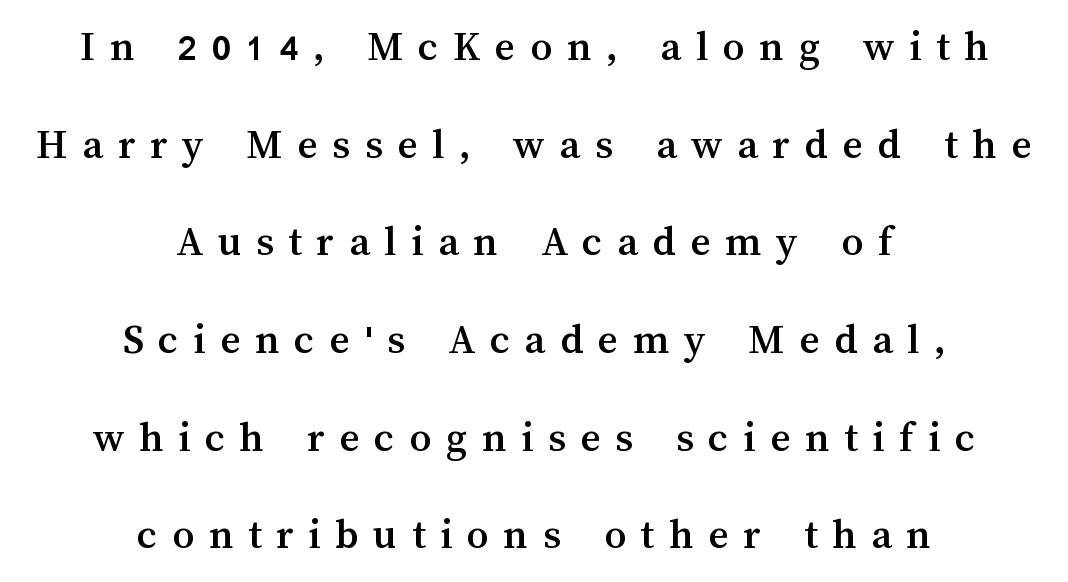
The image shows 44 px text type, upright; set centered, loose line spacing (2.22x), unusually wide letter spacing (+0.33 em), not underlined; medium stroke contrast and a medium x-height.
